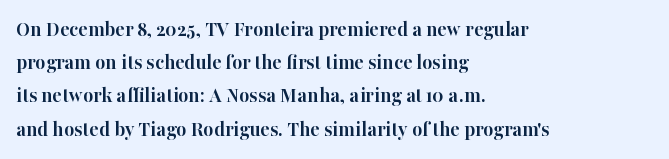
Q: Is the text bold? A: Yes.
Q: Is the text italic (slanted)? A: No, it is upright.
Q: Is the text underlined? A: No.
Q: How is the paragraph aligned? A: Left-aligned.
Q: Is the spacing between letters normal or unusually wide? A: Normal.
Q: Is the spacing between lines tight, normal or loose? A: Normal.
